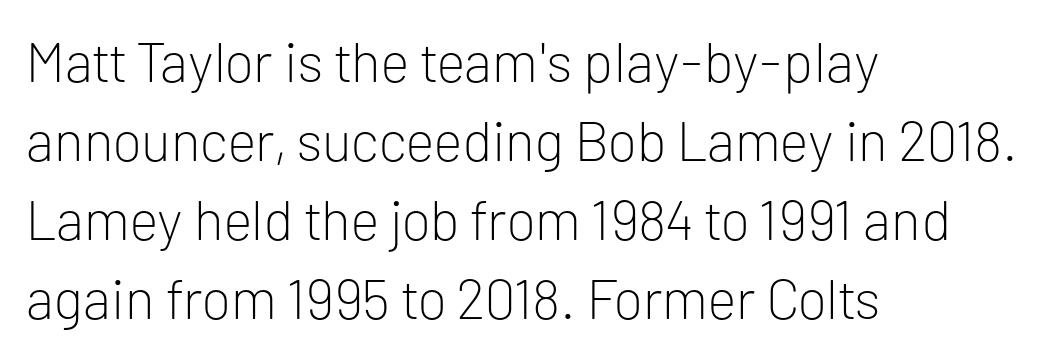
Stroke thickness stays within the range of a standard reading face or lighter. Check the space under the baseline: it is left empty. This sample uses a sans-serif face. No extra tracking has been applied to these lines. Summary of vertical rhythm: regular, with standard interline spacing.
